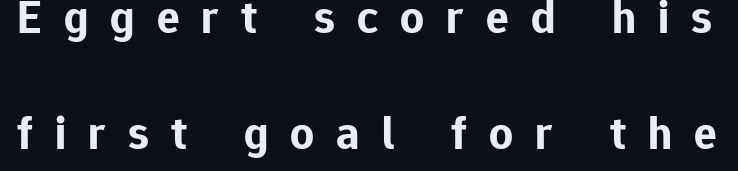
{"serif": "no", "italic": "no", "bold": "yes", "weight": "bold", "width": "normal", "stroke_contrast": "low", "x_height": "medium", "monospaced": "no", "underline": "no", "line_spacing": "loose", "line_spacing_ratio": 2.46, "letter_spacing": "wide", "letter_spacing_em": 0.47, "glyph_px": 47}
